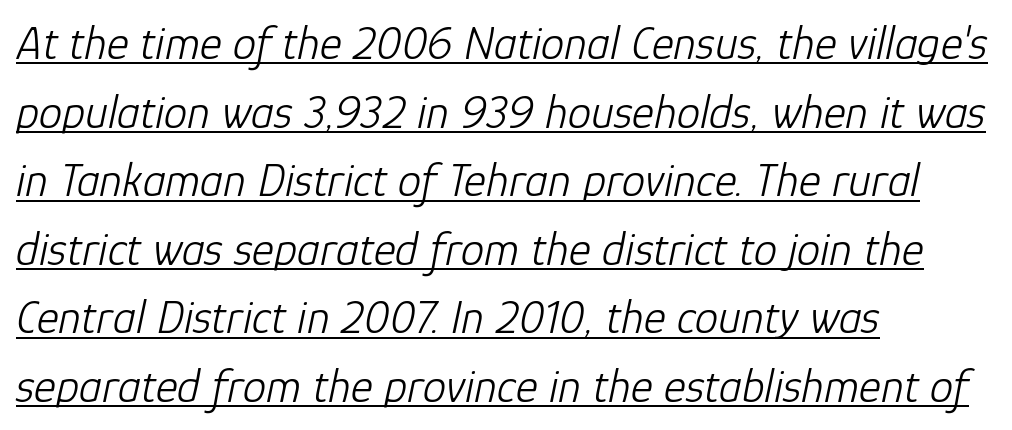
Q: Is the text bold? A: No.
Q: Is the text italic (slanted)? A: Yes, it leans right by about 12 degrees.
Q: Is the text underlined? A: Yes.
Q: How is the paragraph aligned? A: Left-aligned.
Q: Is the spacing between letters normal or unusually wide? A: Normal.
Q: Is the spacing between lines tight, normal or loose? A: Normal.
Q: Width (condensed, normal, or wide)? A: Normal.
Q: Stroke contrast? A: Low.
Q: x-height? A: Medium.
Q: Monospaced? A: No.
